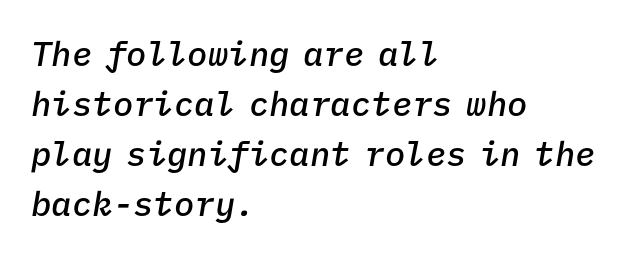
{"italic": "yes", "lean": "right", "slant_degrees": 9, "bold": "semi", "weight": "semibold", "width": "normal", "stroke_contrast": "low", "x_height": "medium", "monospaced": "yes", "underline": "no", "align": "left", "line_spacing": "normal", "line_spacing_ratio": 1.47, "letter_spacing": "normal", "letter_spacing_em": 0.0, "glyph_px": 34}
